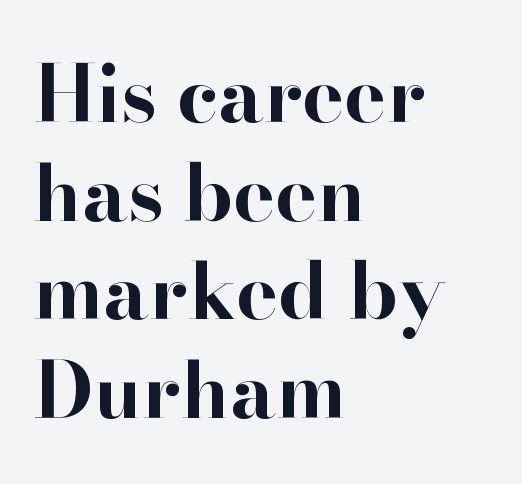
Q: Is the text bold? A: Yes.
Q: Is the text italic (slanted)? A: No, it is upright.
Q: Is the typeface a serif or a sans-serif typeface? A: Serif.
Q: Is the text underlined? A: No.
Q: How is the paragraph aligned? A: Left-aligned.
Q: Is the spacing between letters normal or unusually wide? A: Normal.
Q: Is the spacing between lines tight, normal or loose? A: Normal.
Q: Width (condensed, normal, or wide)? A: Normal.
Q: Stroke contrast? A: High.
Q: x-height? A: Small.
Q: Monospaced? A: No.
